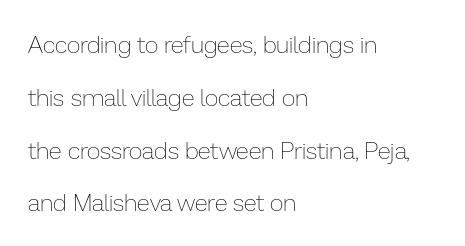
Q: Is the text bold? A: No.
Q: Is the text italic (slanted)? A: No, it is upright.
Q: Is the text underlined? A: No.
Q: How is the paragraph aligned? A: Left-aligned.
Q: Is the spacing between letters normal or unusually wide? A: Normal.
Q: Is the spacing between lines tight, normal or loose? A: Loose.
